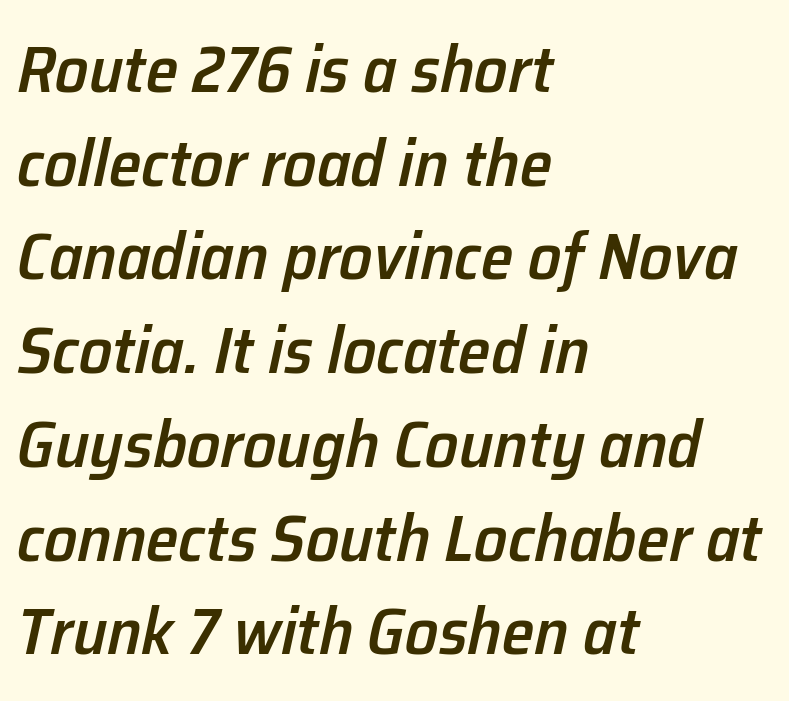
Q: Is the text bold? A: Semi-bold.
Q: Is the text italic (slanted)? A: Yes, it leans right by about 12 degrees.
Q: Is the text underlined? A: No.
Q: How is the paragraph aligned? A: Left-aligned.
Q: Is the spacing between letters normal or unusually wide? A: Normal.
Q: Is the spacing between lines tight, normal or loose? A: Normal.
Q: Width (condensed, normal, or wide)? A: Normal.
Q: Stroke contrast? A: Low.
Q: x-height? A: Medium.
Q: Monospaced? A: No.
